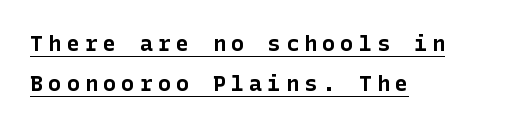
The image shows 22 px bold type, upright; set left-aligned, line spacing 1.84x, unusually wide letter spacing (+0.23 em), underlined.
